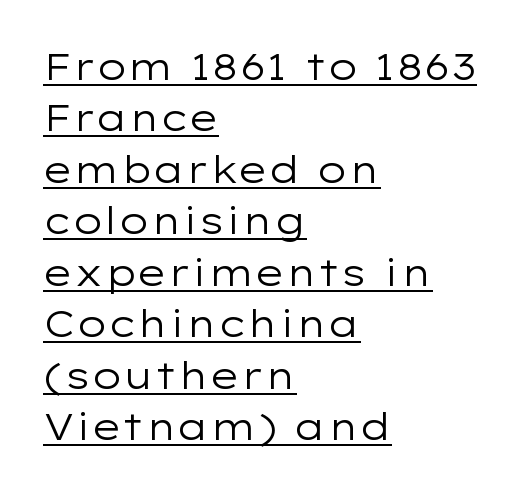
{"serif": "no", "italic": "no", "bold": "no", "weight": "regular", "width": "wide", "stroke_contrast": "low", "x_height": "medium", "monospaced": "no", "underline": "yes", "align": "left", "line_spacing": "normal", "line_spacing_ratio": 1.39, "letter_spacing": "normal", "letter_spacing_em": 0.0, "glyph_px": 37}
